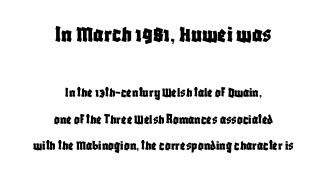
This sample uses plain, unmodified letter spacing. You get the large type first, then a drop to smaller type. No word sits above an underline. Neither beginnings nor endings align; midpoints do. Posture: upright roman.
